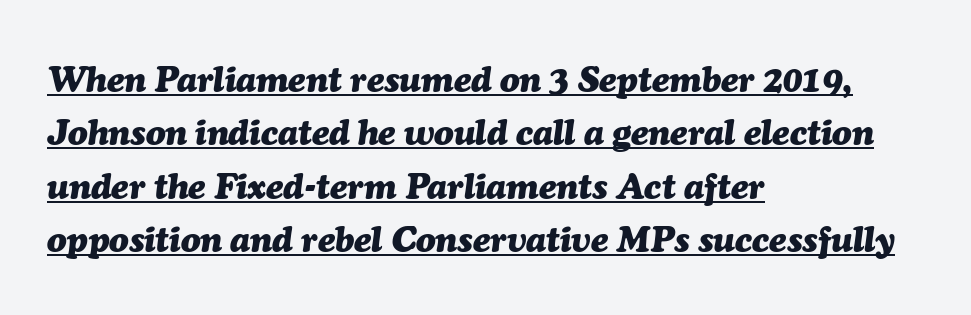
The image shows 36 px heavy type, italic (leaning right); set left-aligned, normal line spacing (1.48x), normal letter spacing, underlined; medium stroke contrast and a medium x-height.
